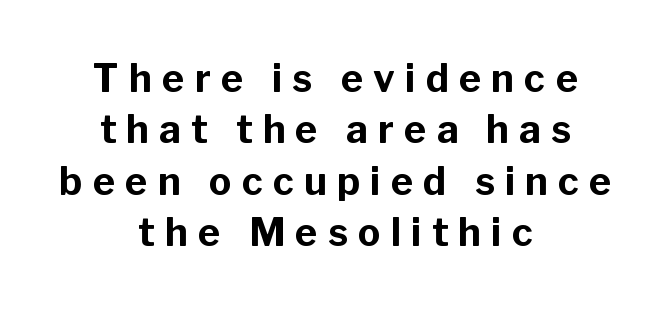
Stroke thickness is high; the sample reads as a true bold. Horizontally, the lines are justified to the midpoint only. A typesetter would call this heavily tracked-out type. The passage shown is typeset with a sans-serif family.
